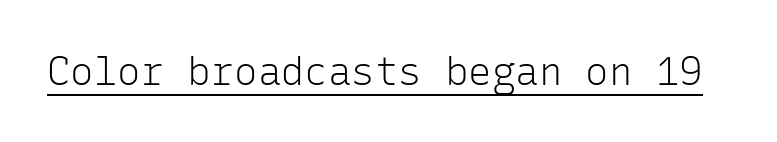
Q: Is the text bold? A: No.
Q: Is the text italic (slanted)? A: No, it is upright.
Q: Is the typeface a serif or a sans-serif typeface? A: Sans-serif.
Q: Is the text underlined? A: Yes.
Q: Is the spacing between letters normal or unusually wide? A: Normal.
Q: Width (condensed, normal, or wide)? A: Normal.
Q: Stroke contrast? A: Low.
Q: x-height? A: Medium.
Q: Monospaced? A: Yes.
